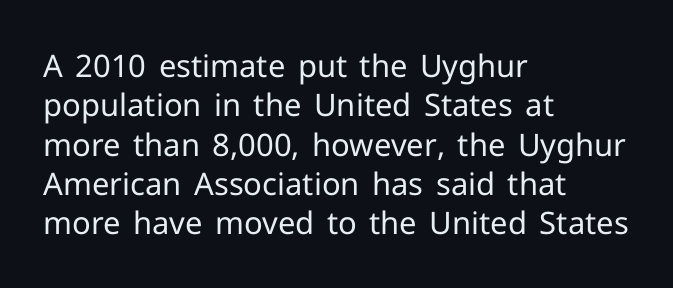
{"serif": "no", "italic": "no", "bold": "no", "weight": "regular", "width": "normal", "stroke_contrast": "low", "x_height": "medium", "monospaced": "no", "underline": "no", "align": "left", "line_spacing": "normal", "line_spacing_ratio": 1.27, "letter_spacing": "normal", "letter_spacing_em": 0.0, "glyph_px": 31}
